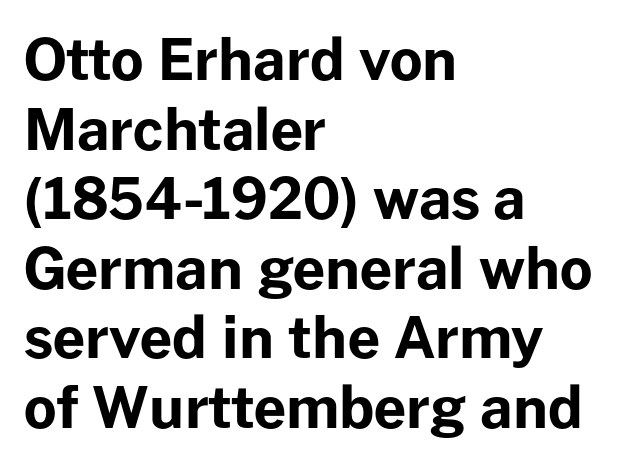
Q: Is the text bold? A: Yes.
Q: Is the text italic (slanted)? A: No, it is upright.
Q: Is the typeface a serif or a sans-serif typeface? A: Sans-serif.
Q: Is the text underlined? A: No.
Q: How is the paragraph aligned? A: Left-aligned.
Q: Is the spacing between letters normal or unusually wide? A: Normal.
Q: Width (condensed, normal, or wide)? A: Normal.
Q: Stroke contrast? A: Low.
Q: x-height? A: Medium.
Q: Monospaced? A: No.
